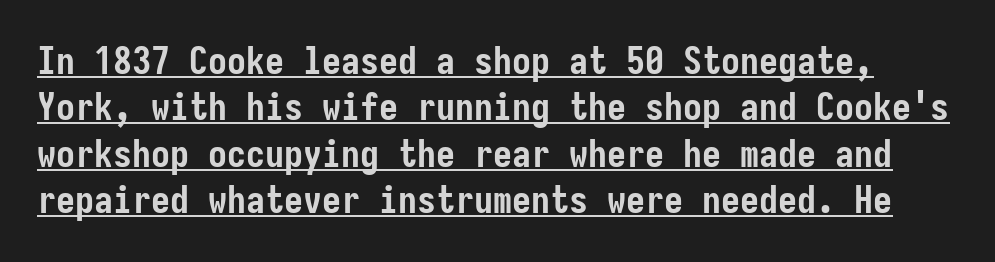
{"serif": "no", "italic": "no", "bold": "yes", "weight": "semibold", "width": "condensed", "stroke_contrast": "low", "x_height": "medium", "underline": "yes", "line_spacing_ratio": 1.22, "letter_spacing": "normal", "letter_spacing_em": 0.0, "glyph_px": 38}
